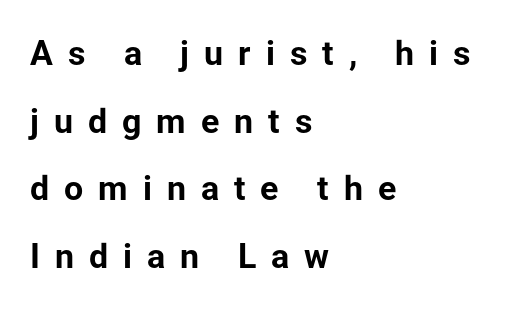
In terms of posture, this sample is upright. The setting favours the left margin, as ordinary paragraphs usually do. Is this a fixed-width face? No — the glyphs have proportional, varying widths. Spacing between characters has been opened up far beyond the box default. The words here are not underlined.
